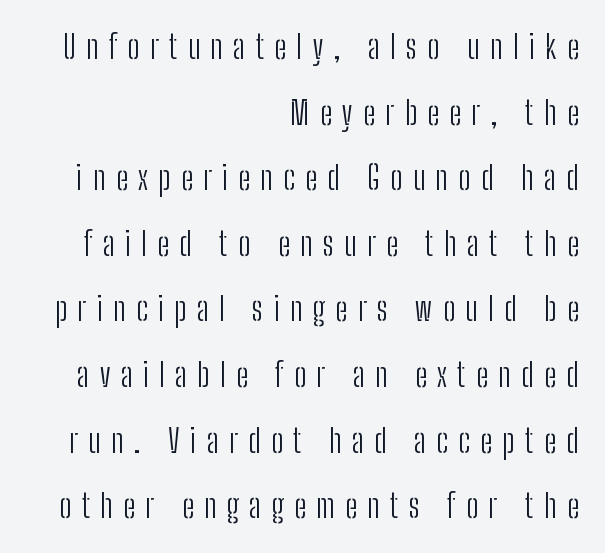
{"serif": "no", "italic": "no", "bold": "no", "weight": "light", "width": "condensed", "stroke_contrast": "low", "x_height": "medium", "monospaced": "no", "underline": "no", "align": "right", "line_spacing": "loose", "line_spacing_ratio": 2.05, "letter_spacing": "wide", "letter_spacing_em": 0.33, "glyph_px": 32}
